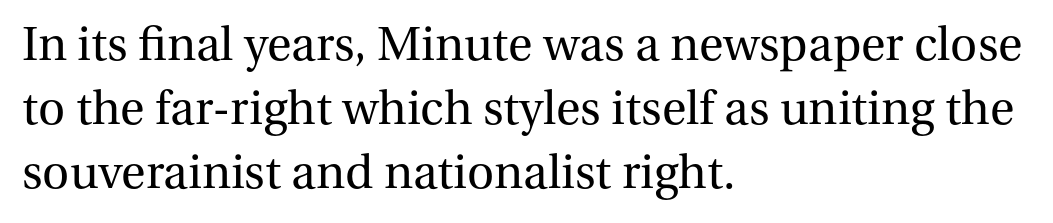
{"serif": "yes", "italic": "no", "bold": "no", "weight": "regular", "width": "normal", "stroke_contrast": "medium", "x_height": "medium", "monospaced": "no", "underline": "no", "align": "left", "line_spacing": "normal", "line_spacing_ratio": 1.28, "letter_spacing": "normal", "letter_spacing_em": 0.0, "glyph_px": 50}
